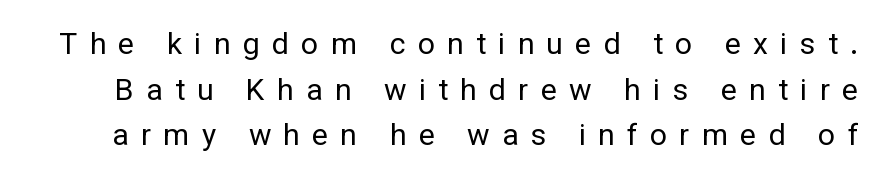
The image shows 30 px regular-weight sans-serif type, upright; set normal line spacing (1.52x), unusually wide letter spacing (+0.41 em), not underlined; low stroke contrast and a medium x-height.
